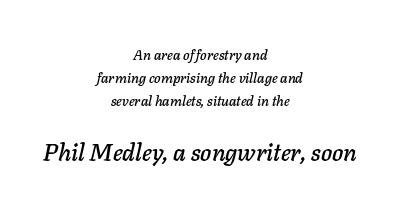
Q: Is the text italic (slanted)? A: Yes, it leans right by about 11 degrees.
Q: Is the text underlined? A: No.
Q: How is the paragraph aligned? A: Centered.
Q: Is the spacing between letters normal or unusually wide? A: Normal.
Q: Is the spacing between lines tight, normal or loose? A: Normal.
Q: Which block of text is set in a larger size, the first (top) or the second (bottom)? A: The second (bottom) one.
